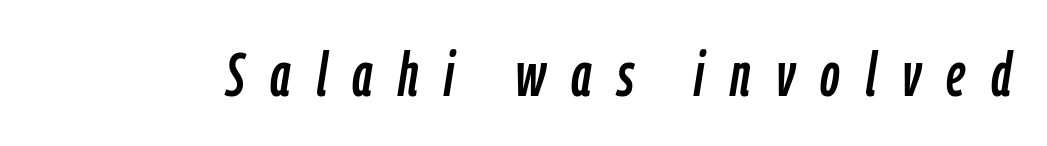
The image shows 61 px condensed type, italic (leaning right); set unusually wide letter spacing (+0.42 em), not underlined; low stroke contrast and a medium x-height.
